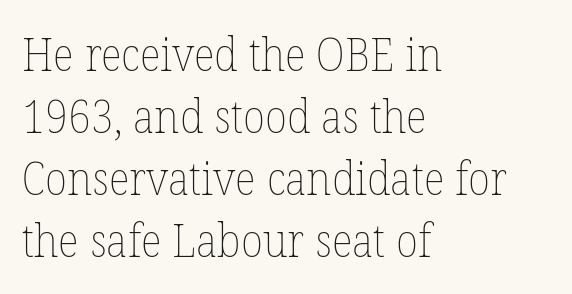
Q: Is the text bold? A: No.
Q: Is the text italic (slanted)? A: No, it is upright.
Q: Is the text underlined? A: No.
Q: How is the paragraph aligned? A: Left-aligned.
Q: Is the spacing between letters normal or unusually wide? A: Normal.
Q: Is the spacing between lines tight, normal or loose? A: Normal.
Q: Width (condensed, normal, or wide)? A: Normal.
Q: Stroke contrast? A: Low.
Q: x-height? A: Medium.
Q: Monospaced? A: No.
